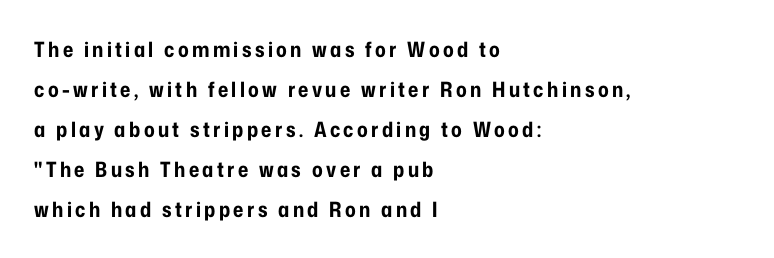
This rendering uses left alignment, leaving the right contour irregular. The letters stand straight up with perfectly vertical stems. Honestly, there is no underline to notice here at all. Loosely led — the rows are spread out.
